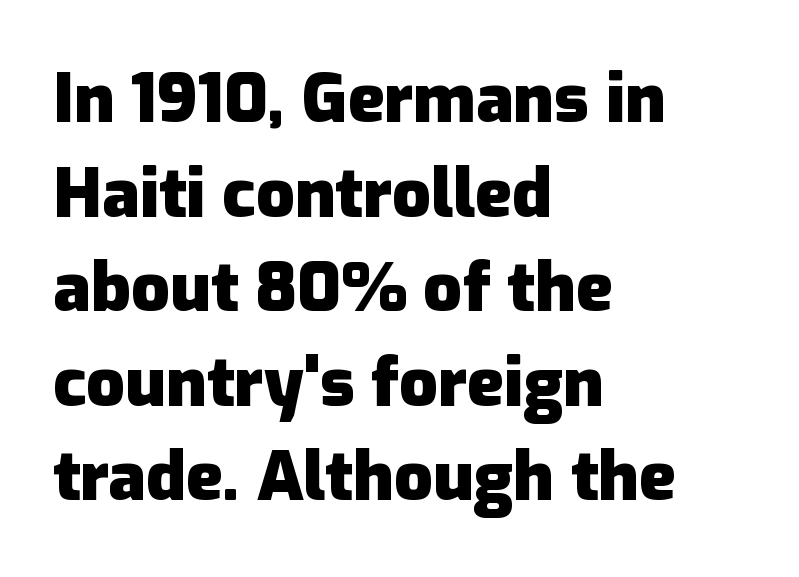
Q: Is the text bold? A: Yes.
Q: Is the text italic (slanted)? A: No, it is upright.
Q: Is the typeface a serif or a sans-serif typeface? A: Sans-serif.
Q: Is the text underlined? A: No.
Q: How is the paragraph aligned? A: Left-aligned.
Q: Is the spacing between letters normal or unusually wide? A: Normal.
Q: Is the spacing between lines tight, normal or loose? A: Normal.
Q: Width (condensed, normal, or wide)? A: Normal.
Q: Stroke contrast? A: Low.
Q: x-height? A: Medium.
Q: Monospaced? A: No.
